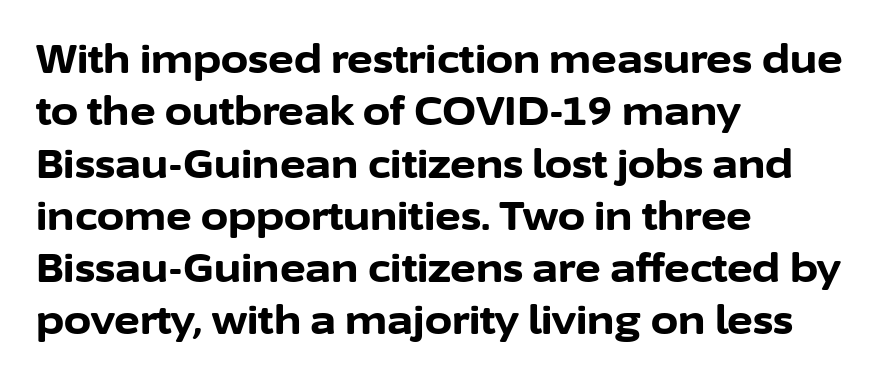
This is roman type, the default non-slanted kind. Heavy-handed strokes throughout: this text is bold. Is this a sans? Yes — the strokes have no serifs. Descender tails drop into unmarked territory. The rendering keeps characters at their native spacing.
